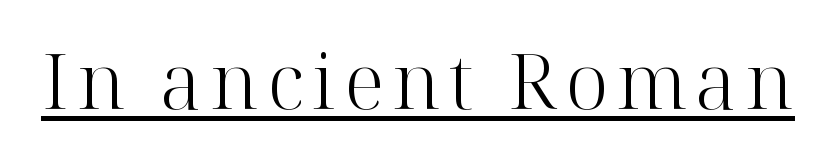
The image shows 77 px light serif type, upright; set underlined; high stroke contrast and a medium x-height.
